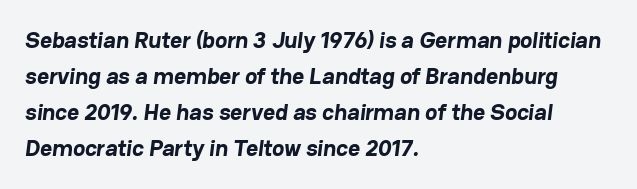
The setting favours the left margin, as ordinary paragraphs usually do. The rows are spaced the way most documents space them. The zone under the glyphs is completely vacant. Does extra space separate the letters? No, they use regular spacing.
